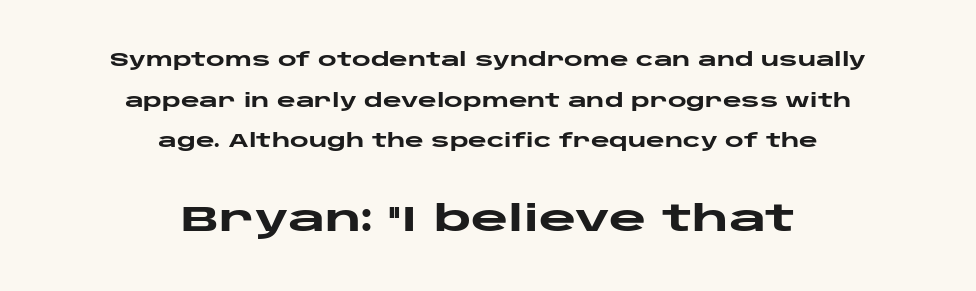
{"serif": "no", "italic": "no", "bold": "yes", "weight": "heavy", "width": "wide", "stroke_contrast": "low", "x_height": "large", "monospaced": "no", "underline": "no", "align": "center", "line_spacing": "loose", "line_spacing_ratio": 2.26, "letter_spacing": "normal", "letter_spacing_em": 0.0, "larger_block": "second", "size_ratio": 2.0, "glyph_px": 36}
